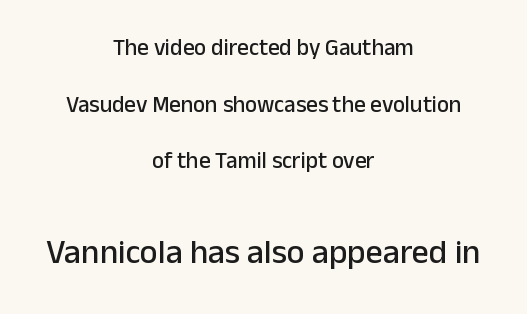
Q: Is the text italic (slanted)? A: No, it is upright.
Q: Is the typeface a serif or a sans-serif typeface? A: Sans-serif.
Q: Is the text underlined? A: No.
Q: How is the paragraph aligned? A: Centered.
Q: Is the spacing between letters normal or unusually wide? A: Normal.
Q: Is the spacing between lines tight, normal or loose? A: Loose.
Q: Which block of text is set in a larger size, the first (top) or the second (bottom)? A: The second (bottom) one.
Q: Width (condensed, normal, or wide)? A: Normal.
Q: Stroke contrast? A: Low.
Q: x-height? A: Medium.
Q: Monospaced? A: No.
